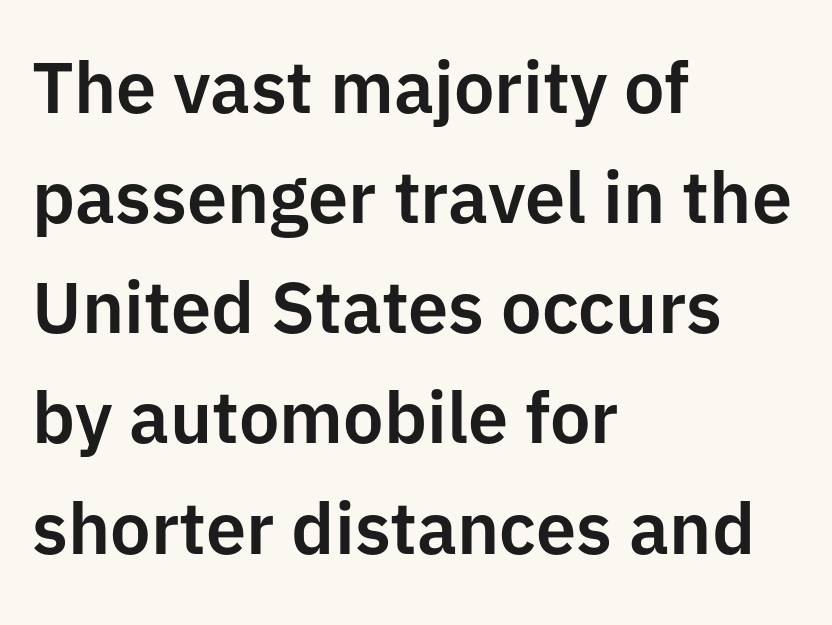
The image shows 72 px sans-serif type, upright; set left-aligned, normal line spacing (1.53x), normal letter spacing, not underlined; low stroke contrast and a medium x-height.
